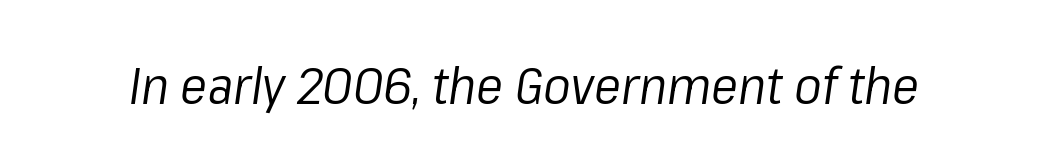
Q: Is the text bold? A: No.
Q: Is the text italic (slanted)? A: Yes, it leans right by about 8 degrees.
Q: Is the text underlined? A: No.
Q: Is the spacing between letters normal or unusually wide? A: Normal.
Q: Width (condensed, normal, or wide)? A: Normal.
Q: Stroke contrast? A: Low.
Q: x-height? A: Medium.
Q: Monospaced? A: No.
